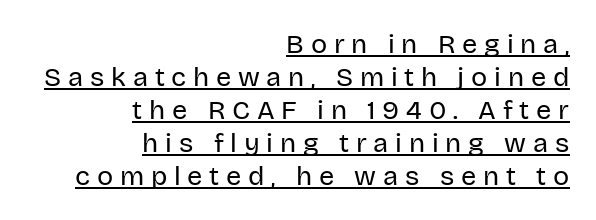
Is the block centered? No — it sits flush against the right margin. The sample's only ornament is a line tracing under the words. Caption: expanded tracking, letters set apart. Stroke mass is kept to a normal reading level or below. Characters remain perfectly vertical along every line.
